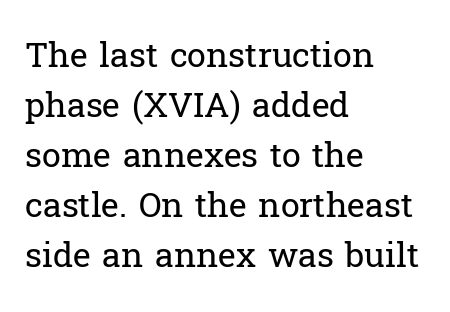
These lines are set flush left with a ragged right edge. Words appear dense and cohesive because spacing is normal. When letters stand straight like this, we call the style roman or upright. The designer left line spacing at the default. The specimen omits any rule beneath the text block's lines.
